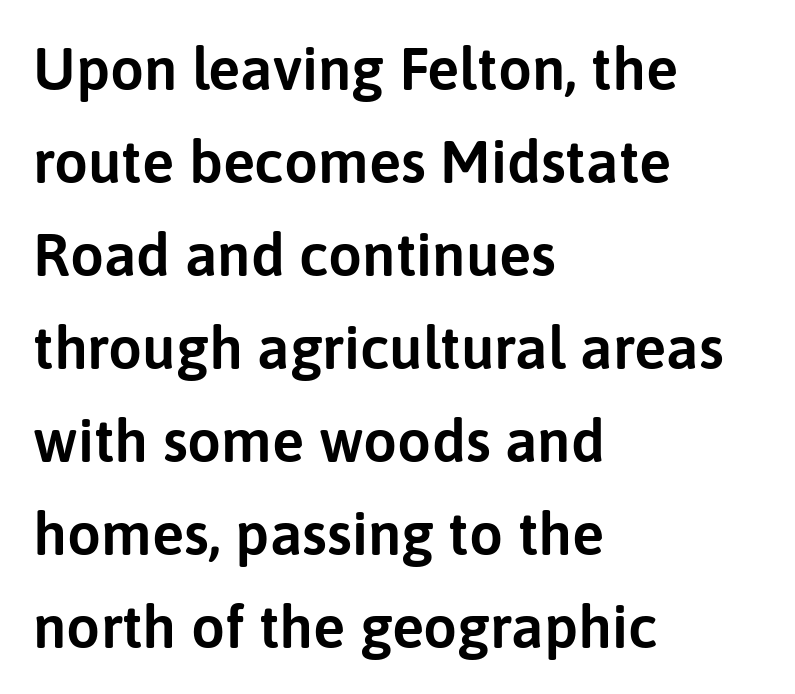
Q: Is the text italic (slanted)? A: No, it is upright.
Q: Is the typeface a serif or a sans-serif typeface? A: Sans-serif.
Q: Is the text underlined? A: No.
Q: How is the paragraph aligned? A: Left-aligned.
Q: Is the spacing between letters normal or unusually wide? A: Normal.
Q: Is the spacing between lines tight, normal or loose? A: Normal.
Q: Width (condensed, normal, or wide)? A: Normal.
Q: Stroke contrast? A: Low.
Q: x-height? A: Medium.
Q: Monospaced? A: No.
